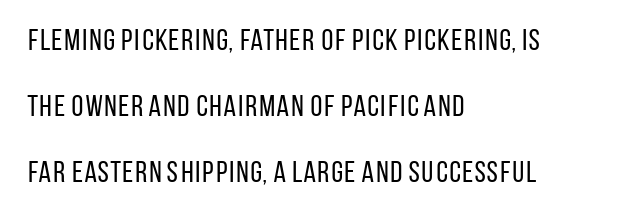
Spacing verdict: proportional, widths tailored to each character. Reading down the column, the eye jumps a long way to each next line. The setting favours the left margin, as ordinary paragraphs usually do. The letters stand upright; this is a roman face. Letters have the restrained weight of plain body copy at most.
